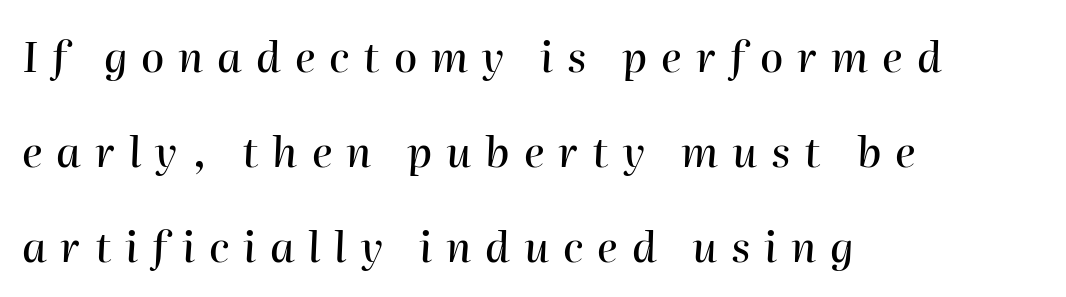
Q: Is the text italic (slanted)? A: Yes, it leans right by about 2 degrees.
Q: Is the text underlined? A: No.
Q: How is the paragraph aligned? A: Left-aligned.
Q: Is the spacing between letters normal or unusually wide? A: Unusually wide.
Q: Is the spacing between lines tight, normal or loose? A: Loose.
Q: Width (condensed, normal, or wide)? A: Normal.
Q: Stroke contrast? A: High.
Q: x-height? A: Medium.
Q: Monospaced? A: No.
